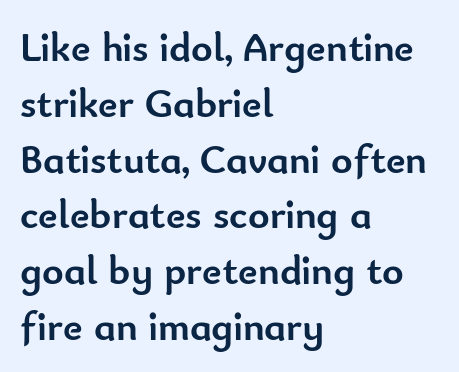
The image shows 41 px semibold sans-serif type, upright; set left-aligned, normal line spacing (1.36x), normal letter spacing, not underlined; low stroke contrast and a small x-height.
